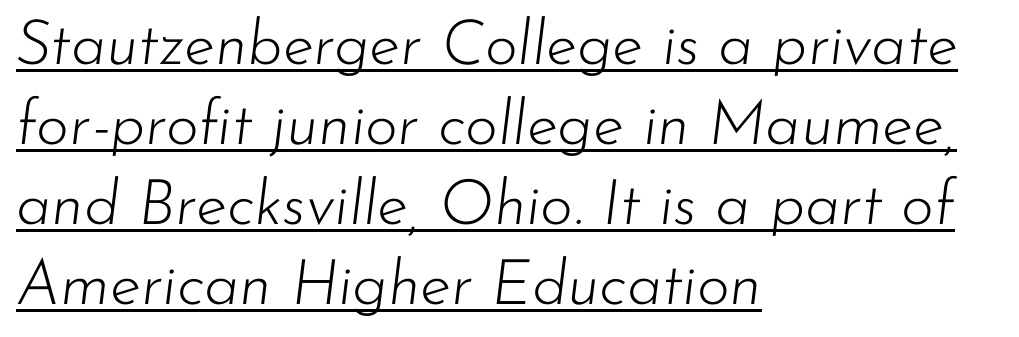
Q: Is the text bold? A: No.
Q: Is the text italic (slanted)? A: Yes, it leans right by about 7 degrees.
Q: Is the text underlined? A: Yes.
Q: How is the paragraph aligned? A: Left-aligned.
Q: Is the spacing between letters normal or unusually wide? A: Normal.
Q: Is the spacing between lines tight, normal or loose? A: Normal.
Q: Width (condensed, normal, or wide)? A: Normal.
Q: Stroke contrast? A: Low.
Q: x-height? A: Small.
Q: Monospaced? A: No.
